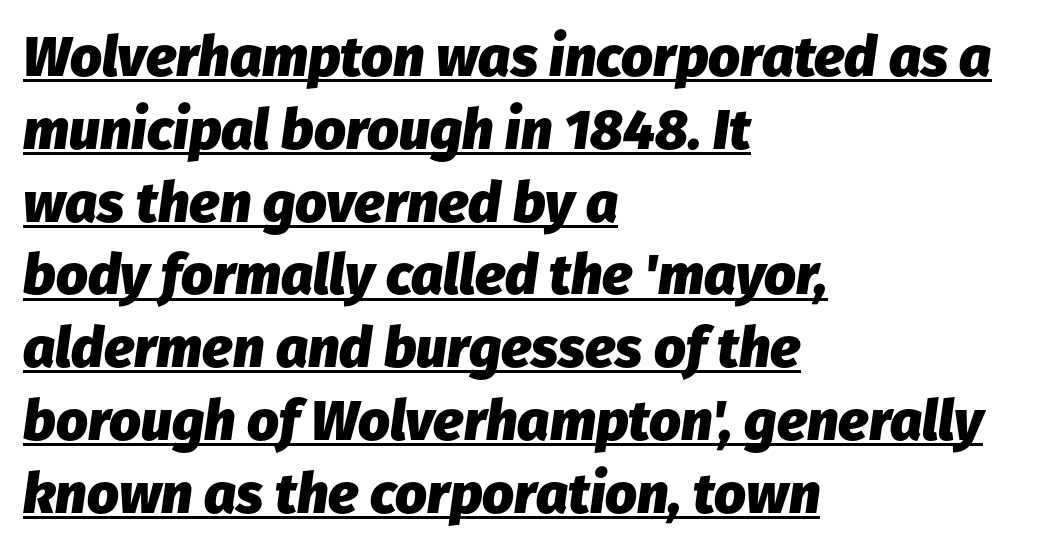
Caption: standard tracking, unaltered. Regular leading. Like a heading marked for emphasis, these lines bear an underscore. This is heavy type, rendered in bold. The axis of the letterforms is tilted away from vertical. Do the characters align in a grid? No, the font is proportional.
